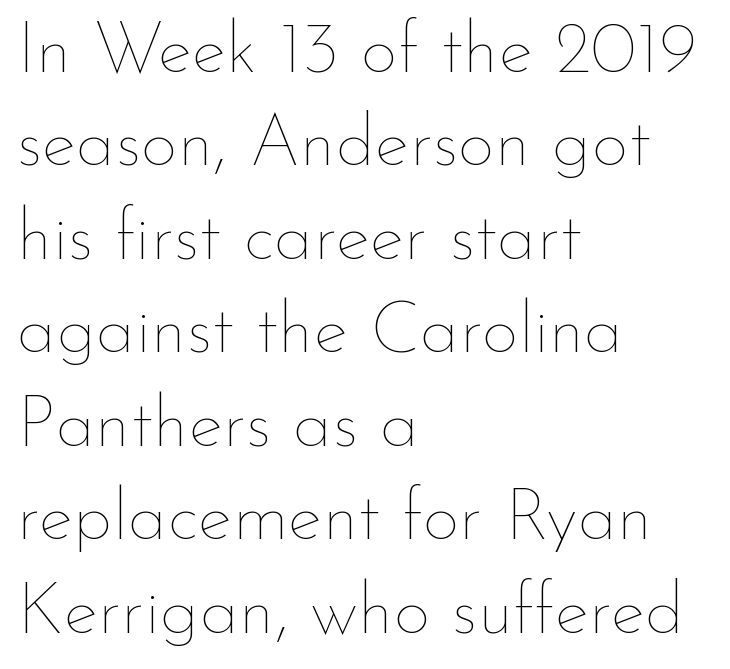
Q: Is the text bold? A: No.
Q: Is the text italic (slanted)? A: No, it is upright.
Q: Is the text underlined? A: No.
Q: How is the paragraph aligned? A: Left-aligned.
Q: Is the spacing between letters normal or unusually wide? A: Normal.
Q: Is the spacing between lines tight, normal or loose? A: Normal.
Q: Width (condensed, normal, or wide)? A: Normal.
Q: Stroke contrast? A: Low.
Q: x-height? A: Small.
Q: Monospaced? A: No.
